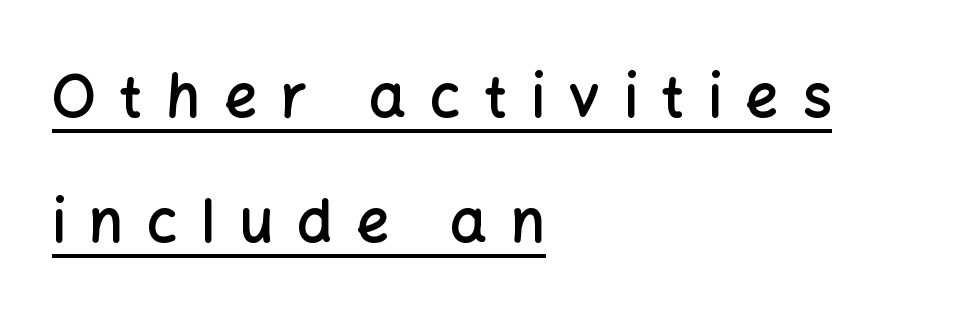
{"serif": "no", "italic": "no", "bold": "semi", "weight": "semibold", "width": "normal", "stroke_contrast": "low", "x_height": "medium", "monospaced": "no", "underline": "yes", "align": "left", "line_spacing": "loose", "line_spacing_ratio": 2.16, "letter_spacing": "wide", "letter_spacing_em": 0.41, "glyph_px": 58}
